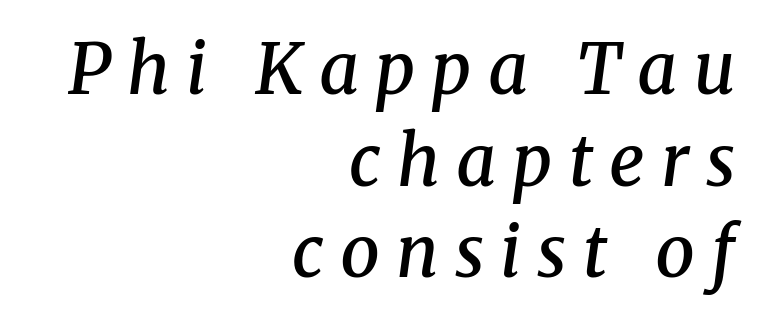
Q: Is the text bold? A: Semi-bold.
Q: Is the text italic (slanted)? A: Yes, it leans right by about 8 degrees.
Q: Is the typeface a serif or a sans-serif typeface? A: Serif.
Q: Is the text underlined? A: No.
Q: How is the paragraph aligned? A: Right-aligned.
Q: Is the spacing between letters normal or unusually wide? A: Unusually wide.
Q: Is the spacing between lines tight, normal or loose? A: Normal.
Q: Width (condensed, normal, or wide)? A: Normal.
Q: Stroke contrast? A: Medium.
Q: x-height? A: Medium.
Q: Monospaced? A: No.
